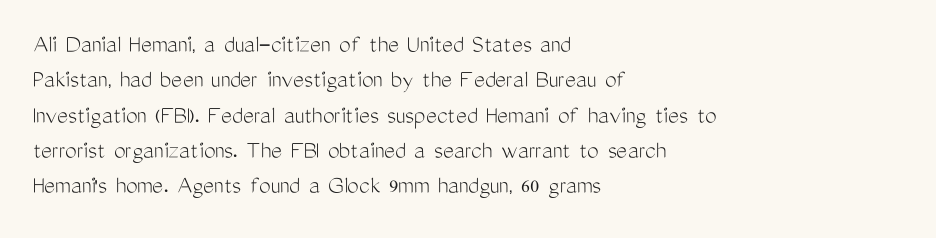
Q: Is the text bold? A: No.
Q: Is the text italic (slanted)? A: No, it is upright.
Q: Is the text underlined? A: No.
Q: How is the paragraph aligned? A: Left-aligned.
Q: Is the spacing between letters normal or unusually wide? A: Normal.
Q: Is the spacing between lines tight, normal or loose? A: Normal.
